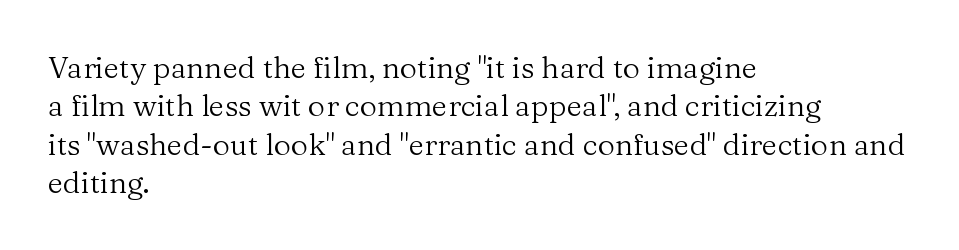
Q: Is the text bold? A: No.
Q: Is the text italic (slanted)? A: No, it is upright.
Q: Is the typeface a serif or a sans-serif typeface? A: Serif.
Q: Is the text underlined? A: No.
Q: How is the paragraph aligned? A: Left-aligned.
Q: Is the spacing between letters normal or unusually wide? A: Normal.
Q: Is the spacing between lines tight, normal or loose? A: Normal.
Q: Width (condensed, normal, or wide)? A: Normal.
Q: Stroke contrast? A: Medium.
Q: x-height? A: Medium.
Q: Monospaced? A: No.
